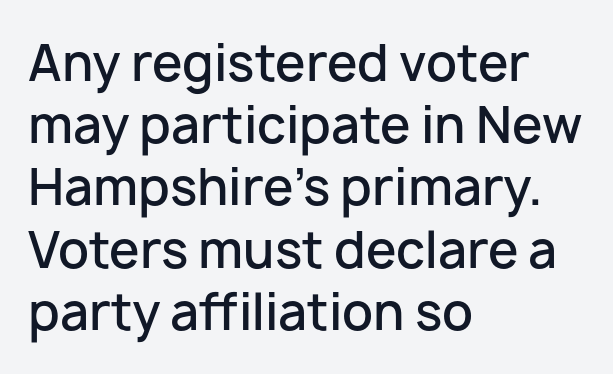
Q: Is the text bold? A: Semi-bold.
Q: Is the text italic (slanted)? A: No, it is upright.
Q: Is the typeface a serif or a sans-serif typeface? A: Sans-serif.
Q: Is the text underlined? A: No.
Q: How is the paragraph aligned? A: Left-aligned.
Q: Is the spacing between letters normal or unusually wide? A: Normal.
Q: Is the spacing between lines tight, normal or loose? A: Normal.
Q: Width (condensed, normal, or wide)? A: Normal.
Q: Stroke contrast? A: Low.
Q: x-height? A: Medium.
Q: Monospaced? A: No.
